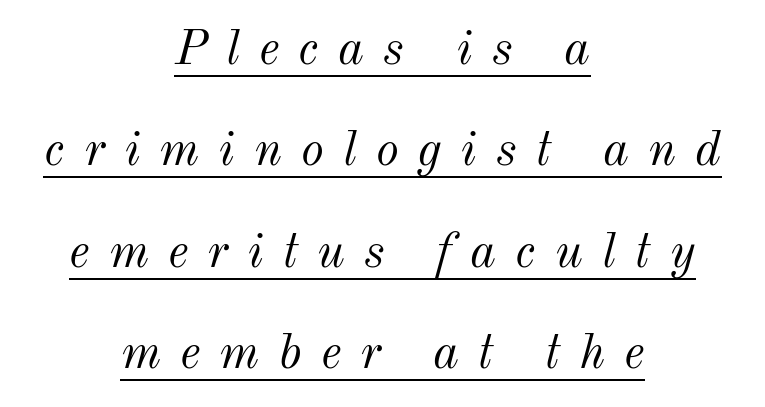
If you folded the block vertically in half, each line would mirror itself in length. Yep, that's italic — everything's leaning. Vertical stems look standard width or narrower in stroke. Character widths vary here, with narrow letters taking less room than wide ones.
